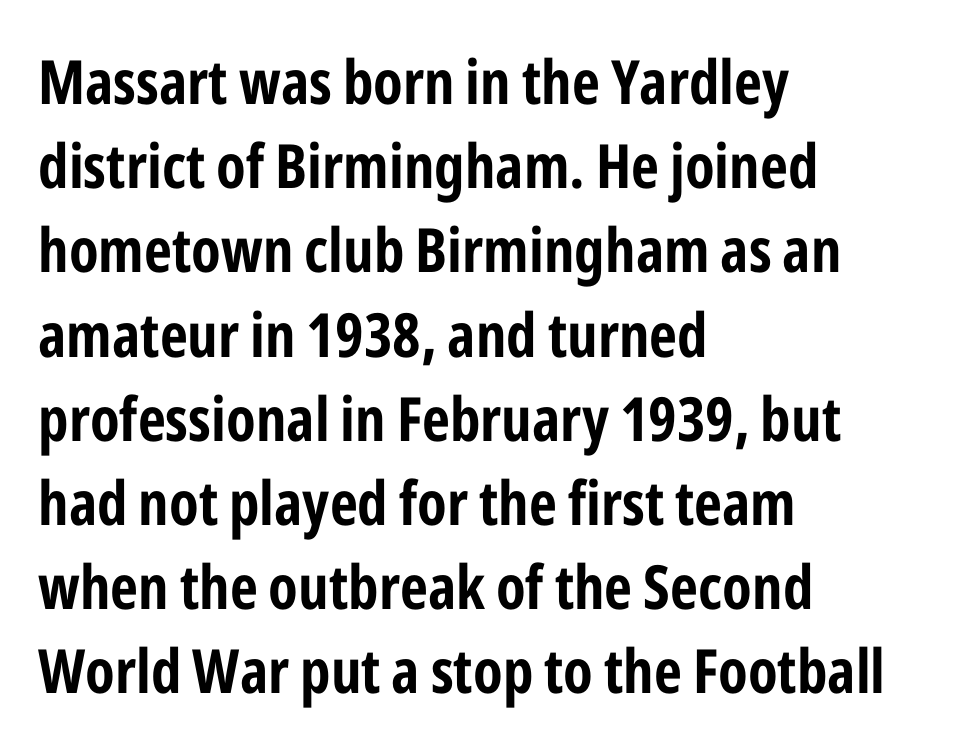
The image shows 61 px bold, condensed sans-serif type, upright; set left-aligned, normal line spacing (1.38x), normal letter spacing, not underlined; low stroke contrast and a medium x-height.
